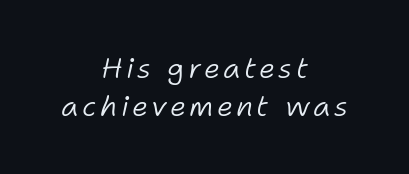
Q: Is the text bold? A: No.
Q: Is the text italic (slanted)? A: Yes, it leans right by about 11 degrees.
Q: Is the text underlined? A: No.
Q: How is the paragraph aligned? A: Centered.
Q: Is the spacing between lines tight, normal or loose? A: Normal.
Q: Width (condensed, normal, or wide)? A: Normal.
Q: Stroke contrast? A: Low.
Q: x-height? A: Medium.
Q: Monospaced? A: No.
